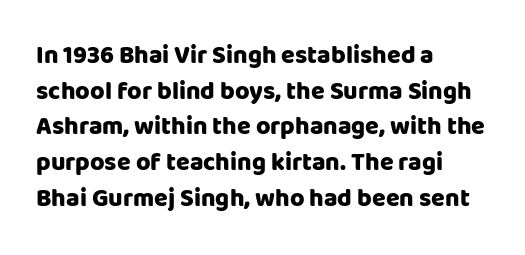
{"italic": "no", "bold": "yes", "underline": "no", "align": "left", "line_spacing": "normal", "line_spacing_ratio": 1.43, "letter_spacing": "normal", "letter_spacing_em": 0.0, "glyph_px": 25}
